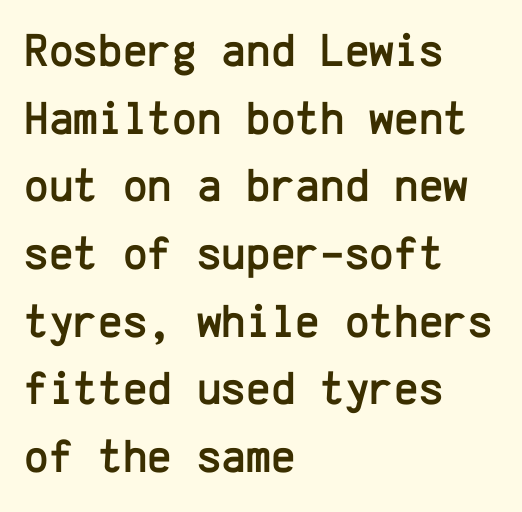
{"serif": "no", "italic": "no", "width": "normal", "stroke_contrast": "low", "x_height": "medium", "monospaced": "yes", "underline": "no", "align": "left", "line_spacing": "normal", "line_spacing_ratio": 1.44, "letter_spacing": "normal", "letter_spacing_em": 0.0, "glyph_px": 47}
